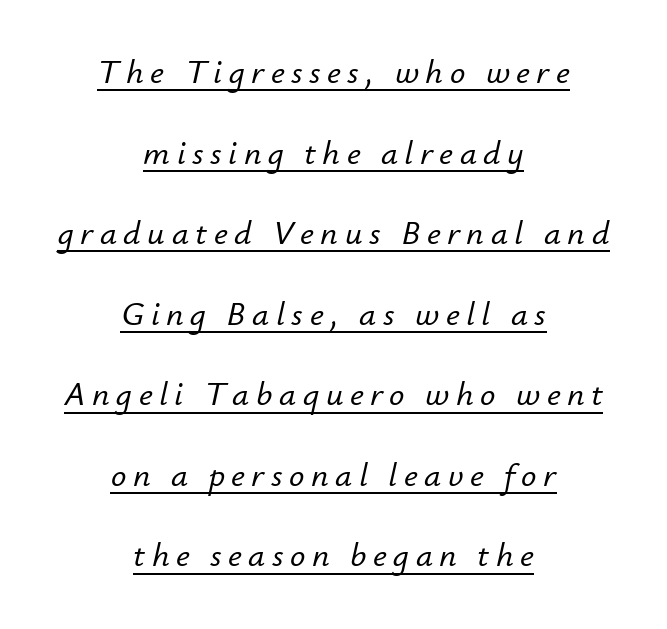
Q: Is the text italic (slanted)? A: Yes, it leans right by about 12 degrees.
Q: Is the text underlined? A: Yes.
Q: How is the paragraph aligned? A: Centered.
Q: Is the spacing between lines tight, normal or loose? A: Loose.
Q: Width (condensed, normal, or wide)? A: Normal.
Q: Stroke contrast? A: Low.
Q: x-height? A: Small.
Q: Monospaced? A: No.
